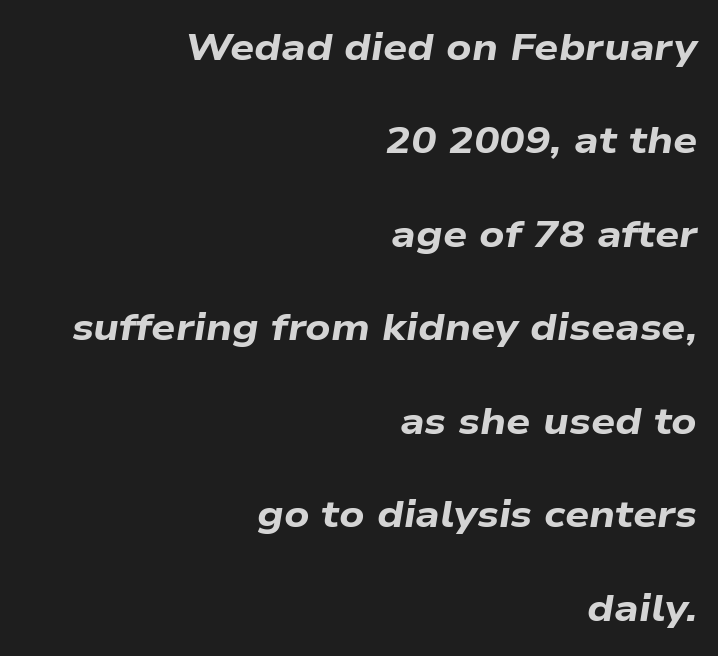
The passage shown is not underscored anywhere. When letters slant like this, we call the style italic. Do the characters align in a grid? No, the font is proportional. As a designer I'd log this as weight 700, bold.
